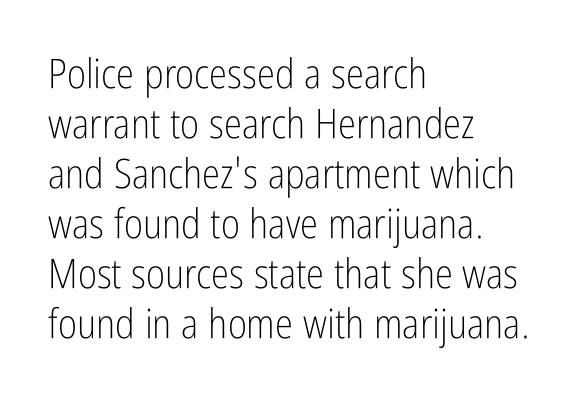
Nope, no serifs anywhere on these letters. Glance below the letters and you will spot only blank space. Here the designer chose a conventional face with non-uniform glyph widths. Here the glyphs are tracked normally, forming tight word shapes.
